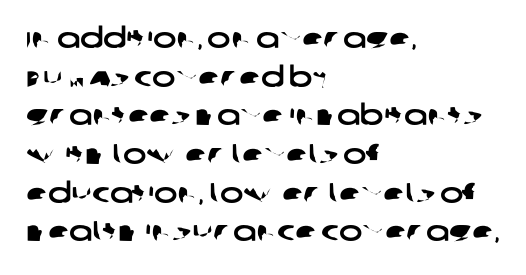
The image shows 28 px wide sans-serif type; set left-aligned, normal line spacing (1.38x), normal letter spacing, not underlined; low stroke contrast and a large x-height.
